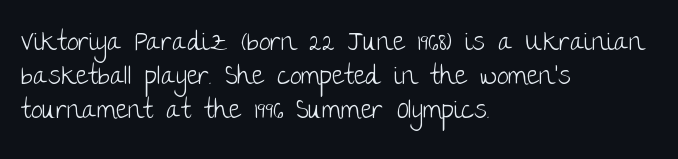
Q: Is the text bold? A: No.
Q: Is the text italic (slanted)? A: No, it is upright.
Q: Is the text underlined? A: No.
Q: How is the paragraph aligned? A: Left-aligned.
Q: Is the spacing between letters normal or unusually wide? A: Normal.
Q: Is the spacing between lines tight, normal or loose? A: Normal.
